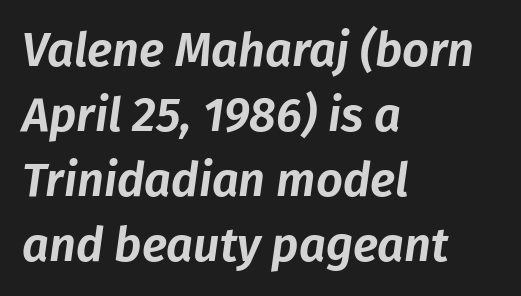
The image shows 47 px text type, italic (leaning right); set left-aligned, normal line spacing (1.38x), normal letter spacing, not underlined; low stroke contrast and a medium x-height.
